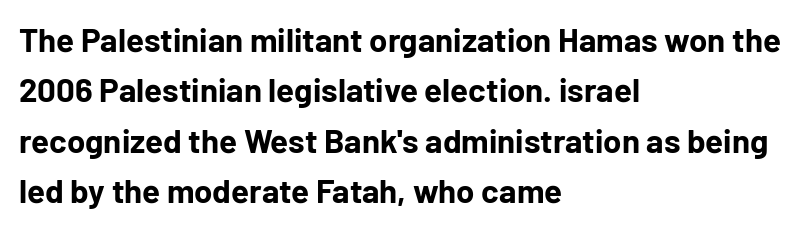
{"serif": "no", "italic": "no", "bold": "yes", "weight": "bold", "width": "normal", "stroke_contrast": "low", "x_height": "medium", "monospaced": "no", "underline": "no", "align": "left", "line_spacing": "normal", "line_spacing_ratio": 1.53, "letter_spacing": "normal", "letter_spacing_em": 0.0, "glyph_px": 33}
